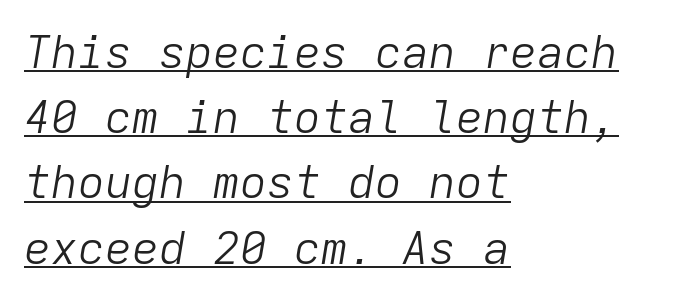
The image shows 45 px light type, italic (leaning right), monospaced; set left-aligned, normal line spacing (1.45x), normal letter spacing, underlined; low stroke contrast and a medium x-height.
